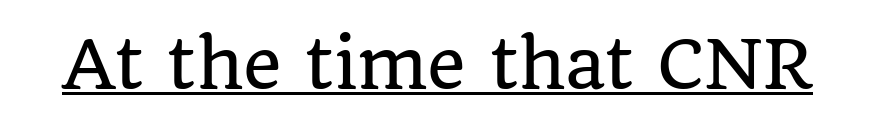
{"serif": "yes", "italic": "no", "width": "normal", "stroke_contrast": "low", "x_height": "large", "monospaced": "no", "underline": "yes", "letter_spacing": "normal", "letter_spacing_em": 0.0, "glyph_px": 66}
